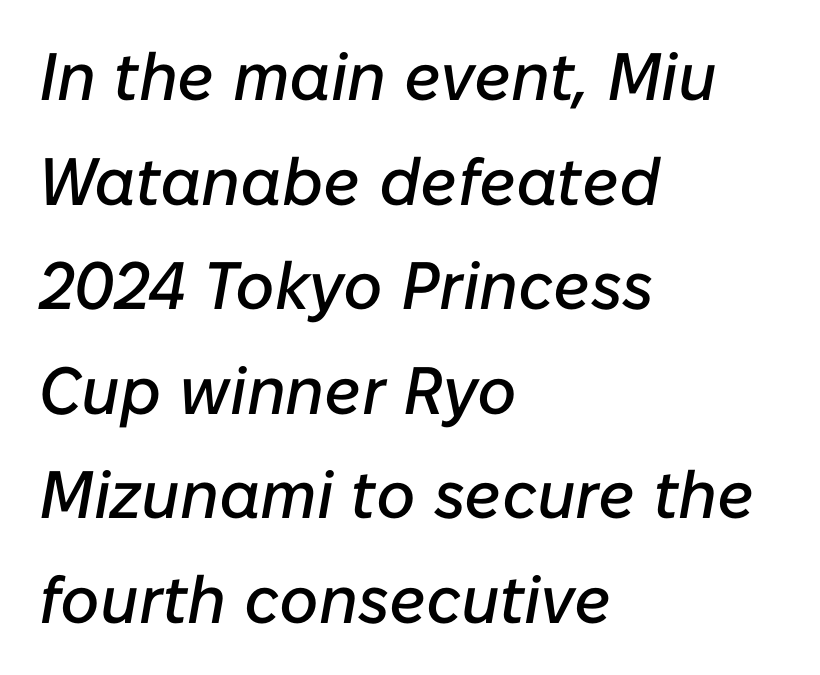
{"italic": "yes", "lean": "right", "slant_degrees": 10, "width": "normal", "stroke_contrast": "low", "x_height": "medium", "monospaced": "no", "underline": "no", "align": "left", "line_spacing": "normal", "line_spacing_ratio": 1.56, "letter_spacing": "normal", "letter_spacing_em": 0.0, "glyph_px": 67}
